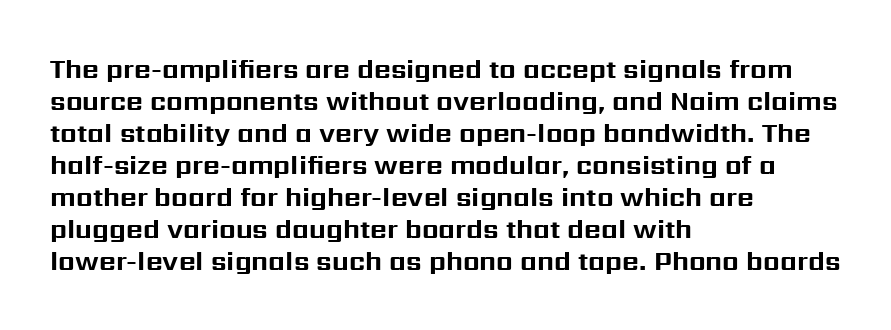
Alignment: flush left. A clean baseline with only descenders dipping below it. Vertical strokes here are truly vertical. Every letter is thick-stroked: bold, no question. A typesetter would call this zero additional tracking.
